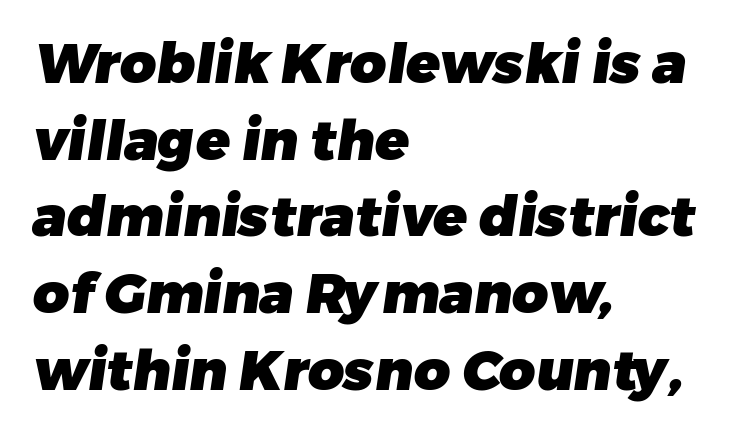
{"serif": "no", "bold": "yes", "weight": "heavy", "width": "normal", "stroke_contrast": "low", "x_height": "medium", "monospaced": "no", "underline": "no", "align": "left", "line_spacing": "normal", "line_spacing_ratio": 1.37, "letter_spacing": "normal", "letter_spacing_em": 0.0, "glyph_px": 56}
